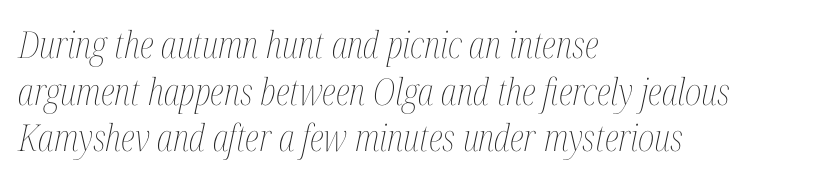
Each stroke keeps to a modest, everyday thickness or less. Glance below the letters and you will spot only blank space. The letters are slanted; this is an italic face. These lines sit exactly where default settings would place them. Inter-character spacing is left at the font's built-in metrics.
